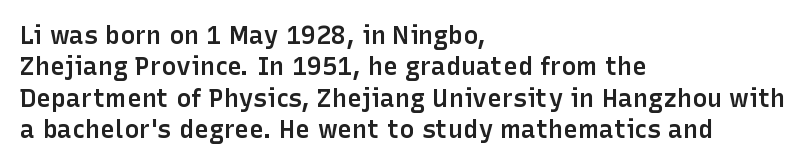
The image shows 25 px text type, upright; set left-aligned, normal line spacing (1.26x), normal letter spacing, not underlined.
